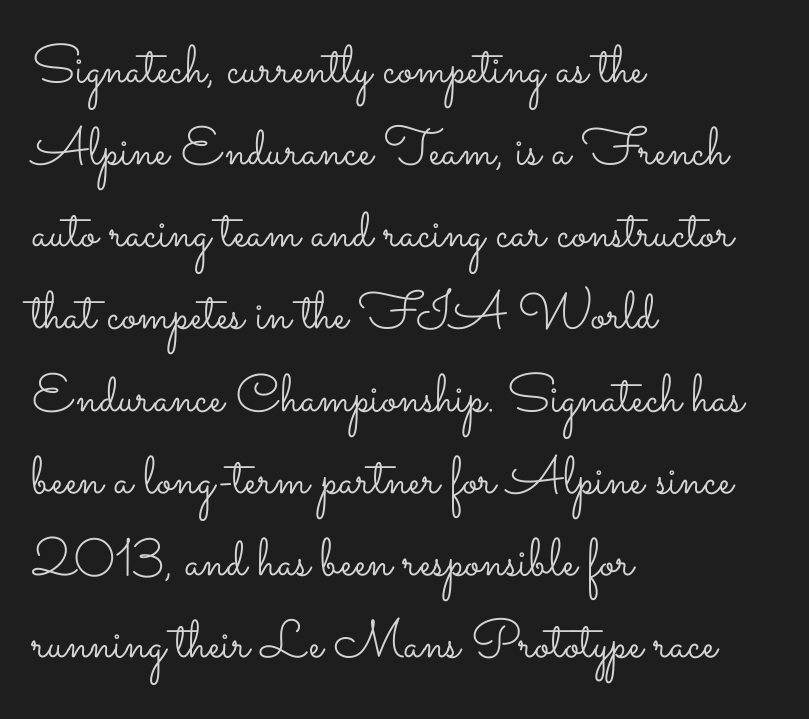
Which margin do the lines hug? The left one — the right edge is uneven. Summary of weight: not heavy and not bold. What stands out about the letter spacing? Nothing — it is the standard amount. Unmarked baselines from the first word to the last. The face used here is proportionally spaced, like ordinary book or web type.
